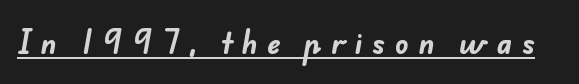
Q: Is the text bold? A: Yes.
Q: Is the typeface a serif or a sans-serif typeface? A: Sans-serif.
Q: Is the text underlined? A: Yes.
Q: Is the spacing between letters normal or unusually wide? A: Unusually wide.
Q: Width (condensed, normal, or wide)? A: Normal.
Q: Stroke contrast? A: Low.
Q: x-height? A: Small.
Q: Monospaced? A: No.
